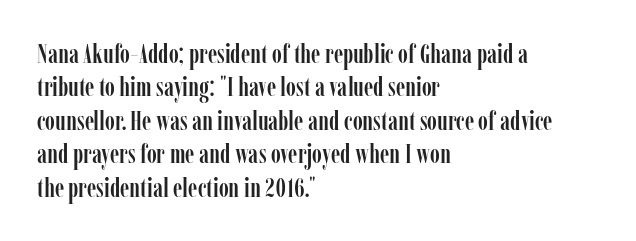
{"italic": "no", "underline": "no", "align": "left", "line_spacing_ratio": 1.24, "letter_spacing": "normal", "letter_spacing_em": 0.0, "glyph_px": 27}
